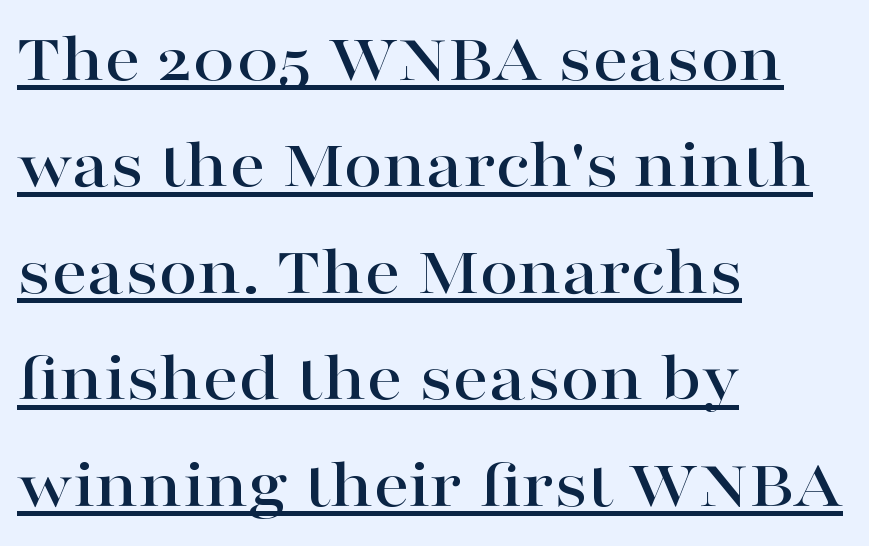
The ragged edge is on the right, which tells us the setting is flush left. Font category for this specimen: serif. The string is rendered with underlining switched on. Every stem runs plumb, perpendicular to the baseline. Note the varied advance widths — an 'i' is clearly narrower than an 'm'.
